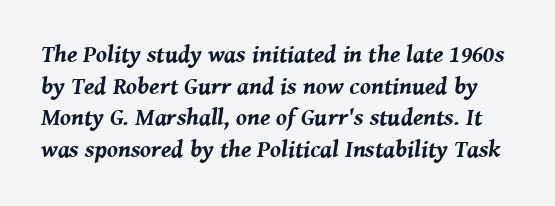
{"italic": "yes", "lean": "right", "slant_degrees": 8, "bold": "yes", "underline": "no", "line_spacing": "normal", "line_spacing_ratio": 1.32, "letter_spacing": "normal", "letter_spacing_em": 0.0, "glyph_px": 24}
